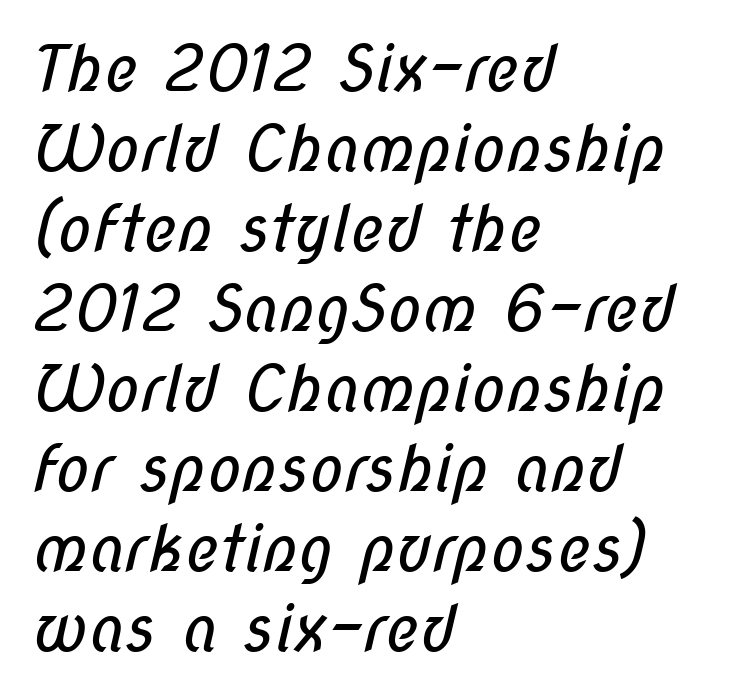
{"serif": "no", "bold": "no", "weight": "regular", "width": "condensed", "stroke_contrast": "low", "x_height": "medium", "monospaced": "no", "underline": "no", "align": "left", "line_spacing": "normal", "line_spacing_ratio": 1.25, "letter_spacing": "normal", "letter_spacing_em": 0.0, "glyph_px": 64}
